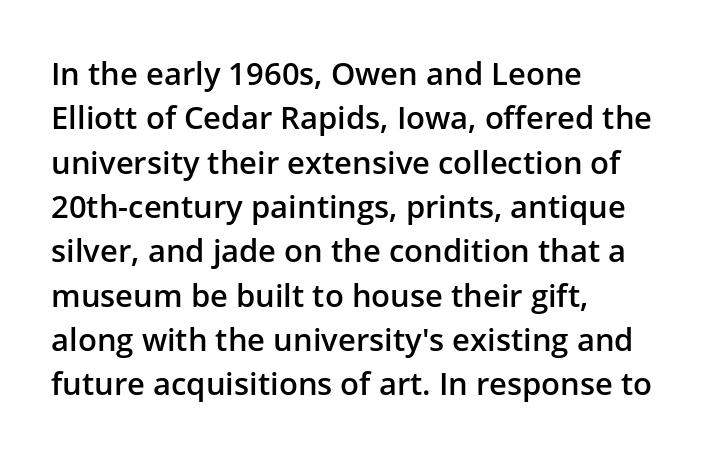
{"serif": "no", "italic": "no", "bold": "semi", "weight": "semibold", "width": "normal", "stroke_contrast": "low", "x_height": "medium", "monospaced": "no", "underline": "no", "align": "left", "line_spacing": "normal", "line_spacing_ratio": 1.43, "letter_spacing": "normal", "letter_spacing_em": 0.0, "glyph_px": 31}
